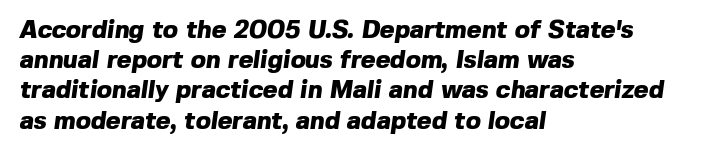
{"bold": "yes", "underline": "no", "align": "left", "line_spacing_ratio": 1.21, "letter_spacing": "normal", "letter_spacing_em": 0.0, "glyph_px": 25}
